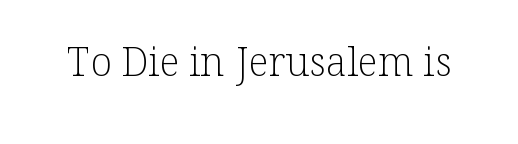
{"serif": "yes", "italic": "no", "bold": "no", "weight": "light", "width": "normal", "stroke_contrast": "low", "x_height": "medium", "monospaced": "no", "underline": "no", "letter_spacing": "normal", "letter_spacing_em": 0.0, "glyph_px": 40}
